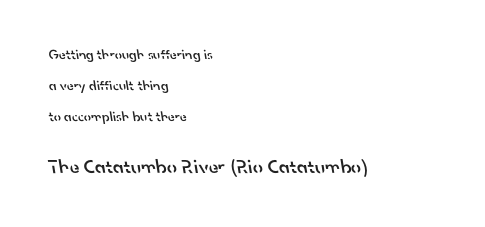
Whoever set this chose breathing room over compactness in the vertical rhythm. Which of the two is more prominent by size? The second, at the bottom. I'd describe the lettering as semibold — firm but not a full bold. Observe the ordinary spacing: letters are neighbours, not strangers.
